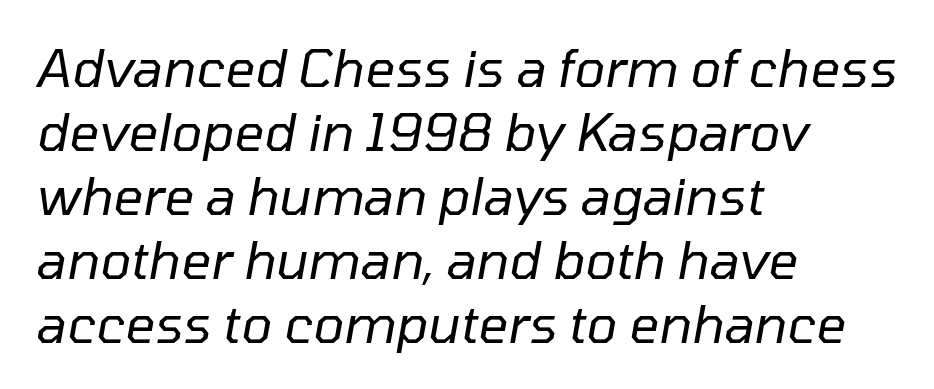
{"italic": "yes", "lean": "right", "slant_degrees": 10, "bold": "no", "weight": "regular", "width": "normal", "stroke_contrast": "low", "x_height": "medium", "monospaced": "no", "underline": "no", "align": "left", "line_spacing_ratio": 1.23, "letter_spacing": "normal", "letter_spacing_em": 0.0, "glyph_px": 52}
